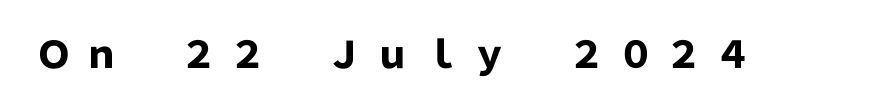
{"serif": "no", "italic": "no", "bold": "yes", "weight": "heavy", "width": "normal", "stroke_contrast": "low", "x_height": "medium", "monospaced": "no", "underline": "no", "letter_spacing": "wide", "letter_spacing_em": 0.31, "glyph_px": 37}
